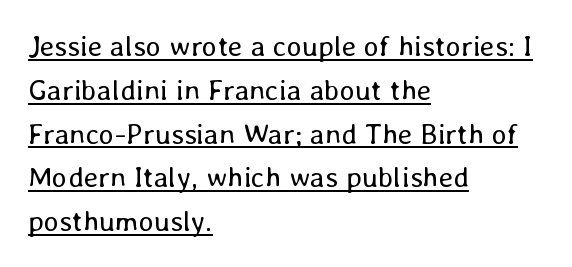
Q: Is the text bold? A: No.
Q: Is the text italic (slanted)? A: No, it is upright.
Q: Is the text underlined? A: Yes.
Q: How is the paragraph aligned? A: Left-aligned.
Q: Is the spacing between letters normal or unusually wide? A: Normal.
Q: Is the spacing between lines tight, normal or loose? A: Normal.
Q: Width (condensed, normal, or wide)? A: Normal.
Q: Stroke contrast? A: Low.
Q: x-height? A: Medium.
Q: Monospaced? A: No.
